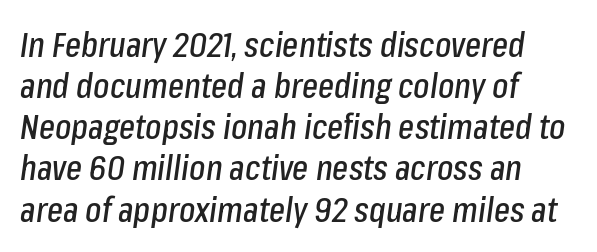
Q: Is the text italic (slanted)? A: Yes, it leans right by about 8 degrees.
Q: Is the text underlined? A: No.
Q: How is the paragraph aligned? A: Left-aligned.
Q: Is the spacing between letters normal or unusually wide? A: Normal.
Q: Width (condensed, normal, or wide)? A: Condensed.
Q: Stroke contrast? A: Low.
Q: x-height? A: Medium.
Q: Monospaced? A: No.
